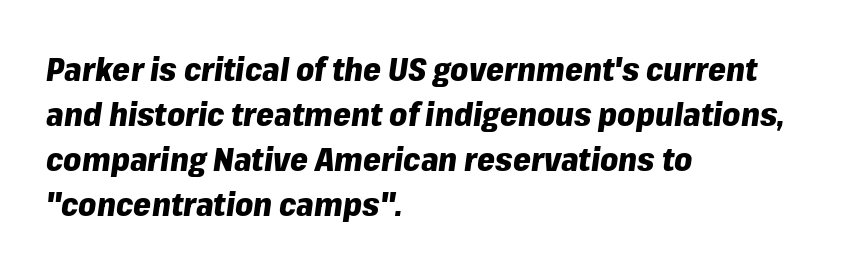
The image shows 32 px heavy type, italic (leaning right); set left-aligned, normal line spacing (1.41x), normal letter spacing, not underlined; low stroke contrast and a medium x-height.
